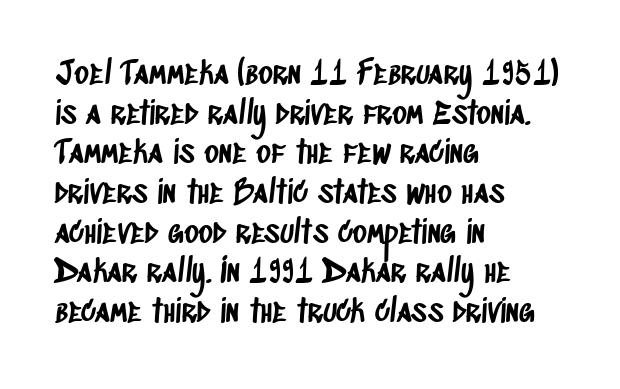
Q: Is the typeface a serif or a sans-serif typeface? A: Sans-serif.
Q: Is the text underlined? A: No.
Q: How is the paragraph aligned? A: Left-aligned.
Q: Is the spacing between letters normal or unusually wide? A: Normal.
Q: Is the spacing between lines tight, normal or loose? A: Normal.
Q: Width (condensed, normal, or wide)? A: Condensed.
Q: Stroke contrast? A: Low.
Q: x-height? A: Large.
Q: Monospaced? A: No.
